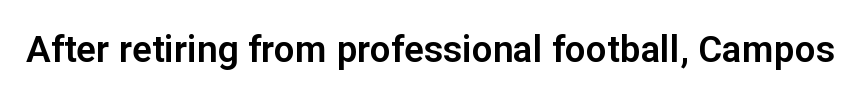
Q: Is the text italic (slanted)? A: No, it is upright.
Q: Is the typeface a serif or a sans-serif typeface? A: Sans-serif.
Q: Is the text underlined? A: No.
Q: Is the spacing between letters normal or unusually wide? A: Normal.
Q: Width (condensed, normal, or wide)? A: Normal.
Q: Stroke contrast? A: Low.
Q: x-height? A: Medium.
Q: Monospaced? A: No.
